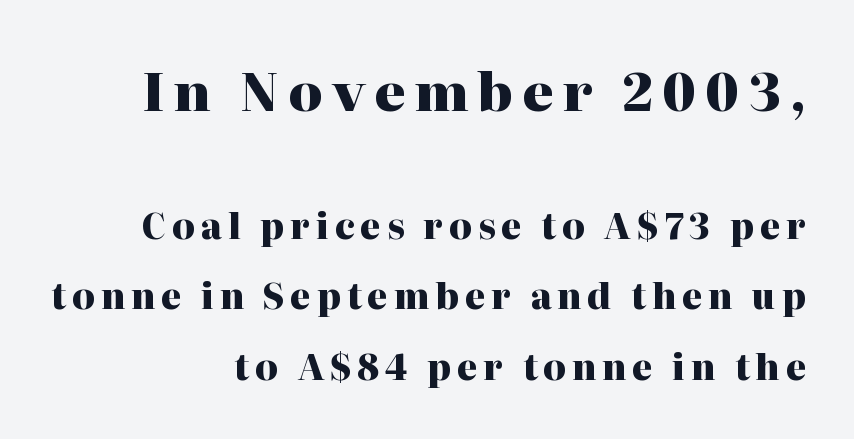
The image shows 53 px heavy serif type, upright; set right-aligned, loose line spacing (2.01x), not underlined; the first (top) block is 1.51x larger; high stroke contrast and a medium x-height.
